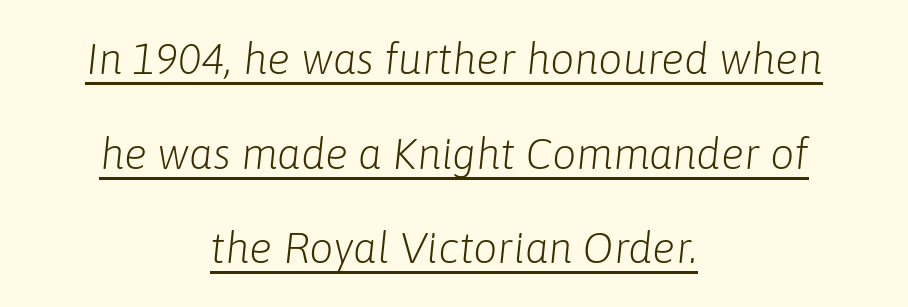
The paragraph has two soft edges and a firm central axis. Default kerning and tracking; the words read as compact shapes. Notice how the stems are inclined rather than vertical — that's the hallmark of italics. Students, observe: this is what heavily led, spacious text looks like. Each letter keeps its own natural width here, so spacing adapts to shape.
